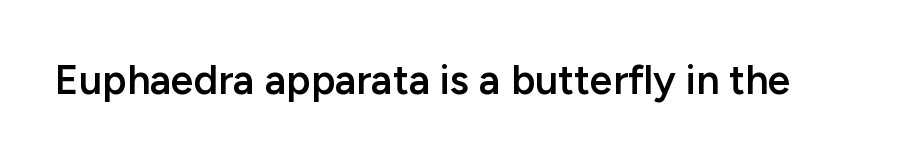
The image shows 41 px semibold sans-serif type, upright; set normal letter spacing, not underlined; low stroke contrast and a medium x-height.
